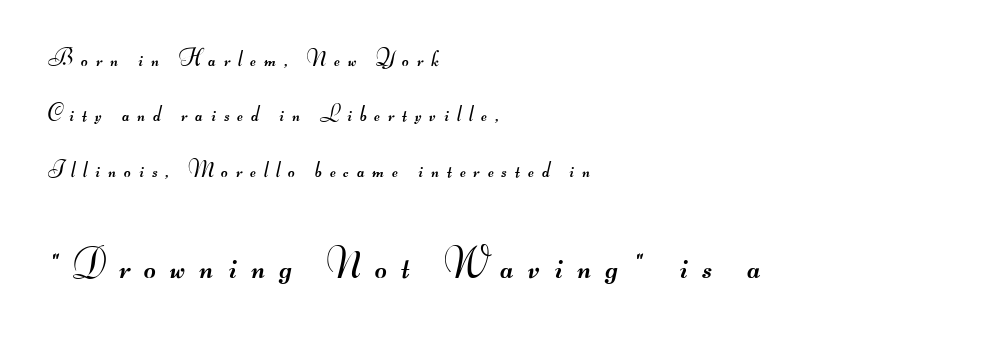
The image shows 41 px regular-weight, wide sans-serif type; set left-aligned, loose line spacing (2.41x), unusually wide letter spacing (+0.35 em), not underlined; the second (bottom) block is 1.78x larger; medium stroke contrast.
